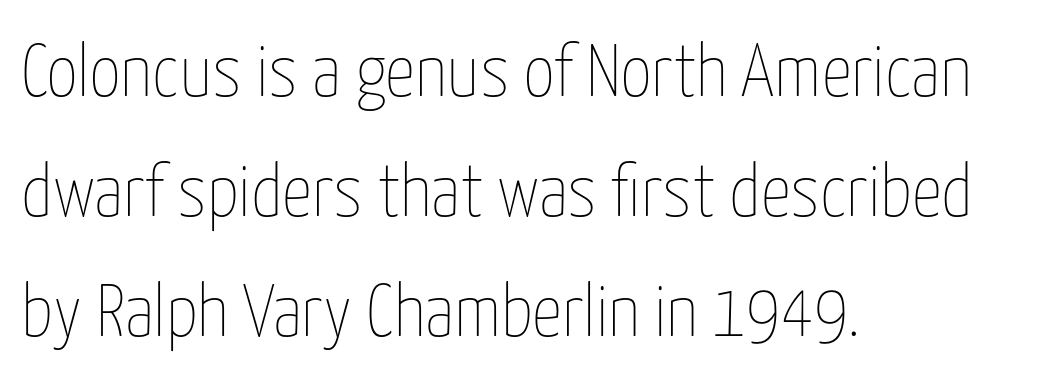
{"italic": "no", "bold": "no", "weight": "thin", "width": "condensed", "stroke_contrast": "low", "x_height": "medium", "monospaced": "no", "underline": "no", "align": "left", "line_spacing": "normal", "line_spacing_ratio": 1.6, "letter_spacing": "normal", "letter_spacing_em": 0.0, "glyph_px": 75}
